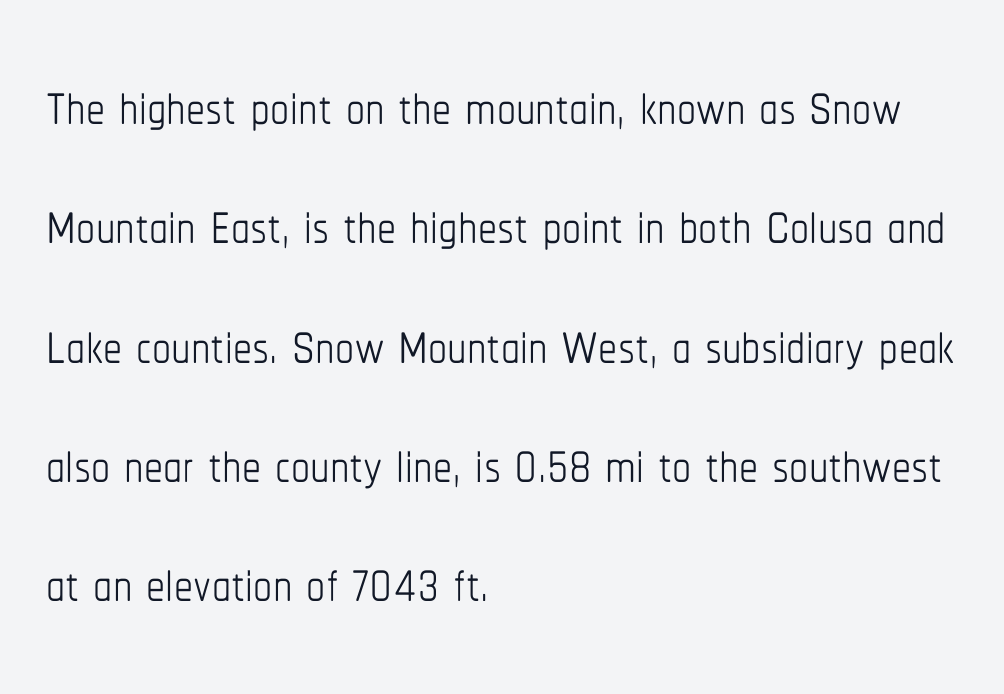
Q: Is the text bold? A: No.
Q: Is the text italic (slanted)? A: No, it is upright.
Q: Is the text underlined? A: No.
Q: How is the paragraph aligned? A: Left-aligned.
Q: Is the spacing between letters normal or unusually wide? A: Normal.
Q: Is the spacing between lines tight, normal or loose? A: Normal.
Q: Width (condensed, normal, or wide)? A: Condensed.
Q: Stroke contrast? A: Low.
Q: x-height? A: Medium.
Q: Monospaced? A: No.
